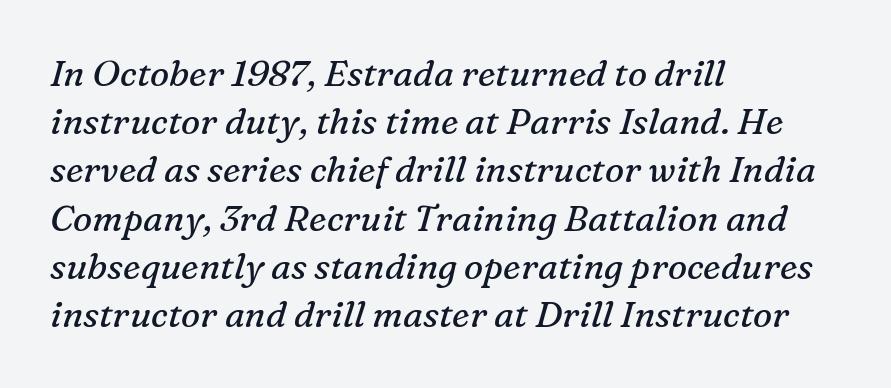
Q: Is the text bold? A: No.
Q: Is the text italic (slanted)? A: Yes, it leans right by about 16 degrees.
Q: Is the typeface a serif or a sans-serif typeface? A: Serif.
Q: Is the text underlined? A: No.
Q: How is the paragraph aligned? A: Left-aligned.
Q: Is the spacing between letters normal or unusually wide? A: Normal.
Q: Is the spacing between lines tight, normal or loose? A: Normal.
Q: Width (condensed, normal, or wide)? A: Normal.
Q: Stroke contrast? A: Medium.
Q: x-height? A: Medium.
Q: Monospaced? A: No.
